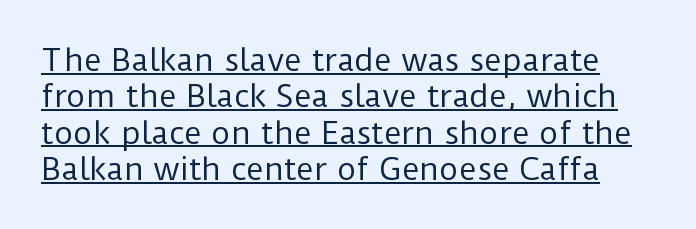
{"serif": "no", "italic": "no", "bold": "no", "weight": "regular", "width": "normal", "stroke_contrast": "low", "x_height": "medium", "monospaced": "no", "underline": "yes", "line_spacing_ratio": 1.21, "letter_spacing": "normal", "letter_spacing_em": 0.0, "glyph_px": 30}
